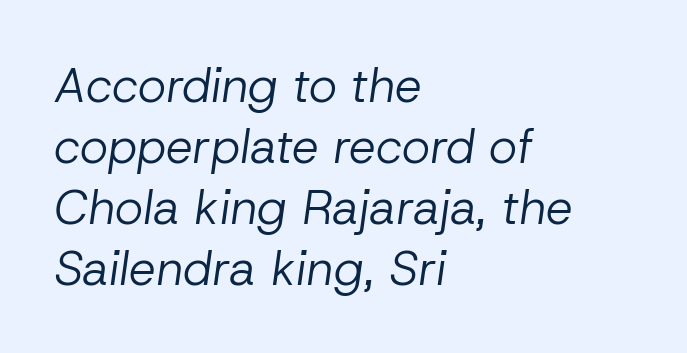
The image shows 48 px regular-weight type, italic (leaning right); set left-aligned, normal line spacing (1.27x), normal letter spacing, not underlined; low stroke contrast and a medium x-height.
